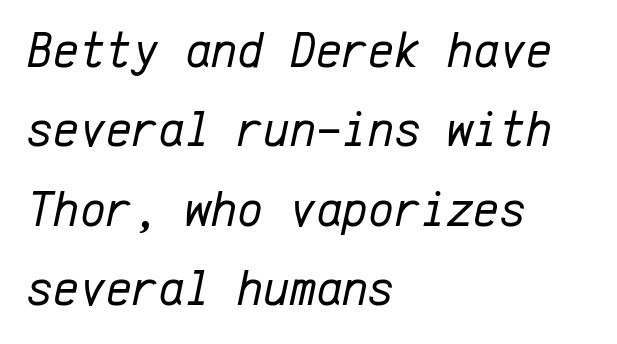
{"italic": "yes", "lean": "right", "slant_degrees": 12, "bold": "no", "weight": "regular", "width": "normal", "stroke_contrast": "low", "x_height": "medium", "monospaced": "yes", "underline": "no", "align": "left", "line_spacing": "normal", "line_spacing_ratio": 1.59, "letter_spacing": "normal", "letter_spacing_em": 0.0, "glyph_px": 50}
